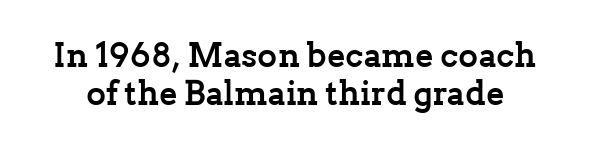
Q: Is the text bold? A: Yes.
Q: Is the text italic (slanted)? A: No, it is upright.
Q: Is the typeface a serif or a sans-serif typeface? A: Serif.
Q: Is the text underlined? A: No.
Q: Is the spacing between letters normal or unusually wide? A: Normal.
Q: Is the spacing between lines tight, normal or loose? A: Tight.
Q: Width (condensed, normal, or wide)? A: Normal.
Q: Stroke contrast? A: Low.
Q: x-height? A: Medium.
Q: Monospaced? A: No.
